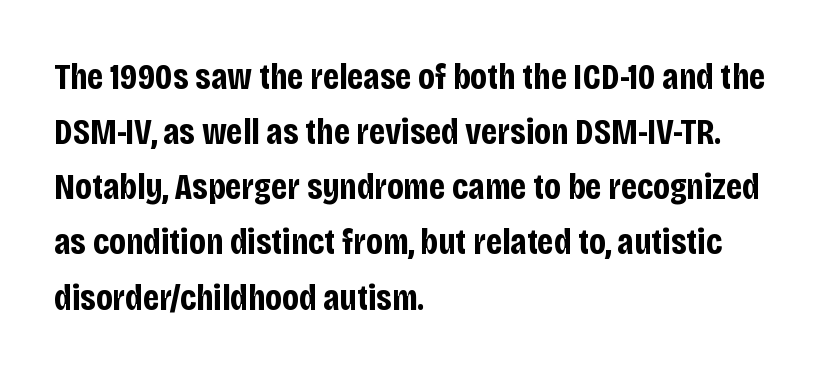
Think of a printed novel: that variable character pitch is what you see here. The text block is weighted toward the left margin, trailing off unevenly rightward. Does the leading feel generous? No, just average. Default kerning and tracking; the words read as compact shapes.
